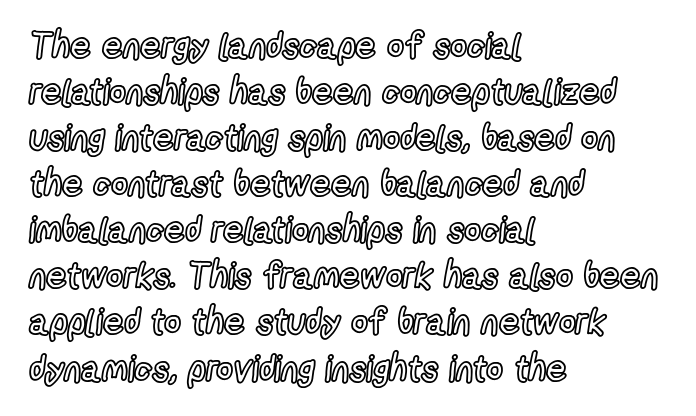
Q: Is the text italic (slanted)? A: Yes.
Q: Is the text underlined? A: No.
Q: How is the paragraph aligned? A: Left-aligned.
Q: Is the spacing between letters normal or unusually wide? A: Normal.
Q: Is the spacing between lines tight, normal or loose? A: Normal.
Q: Width (condensed, normal, or wide)? A: Condensed.
Q: x-height? A: Medium.
Q: Monospaced? A: No.
